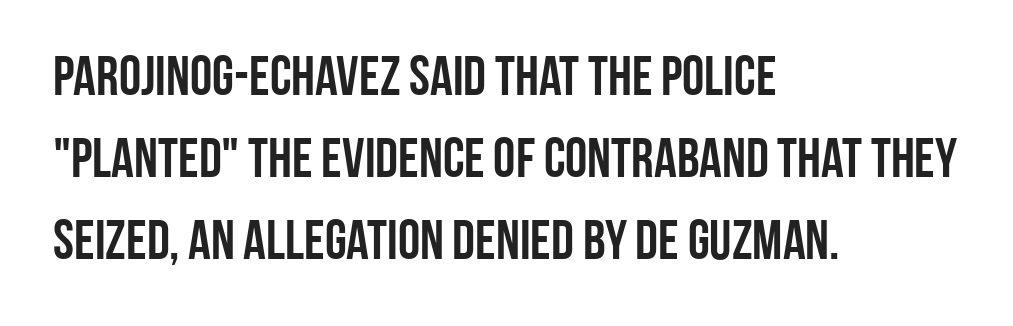
The image shows 56 px condensed sans-serif type, upright; set left-aligned, normal line spacing (1.46x), normal letter spacing, not underlined; low stroke contrast and a large x-height.
